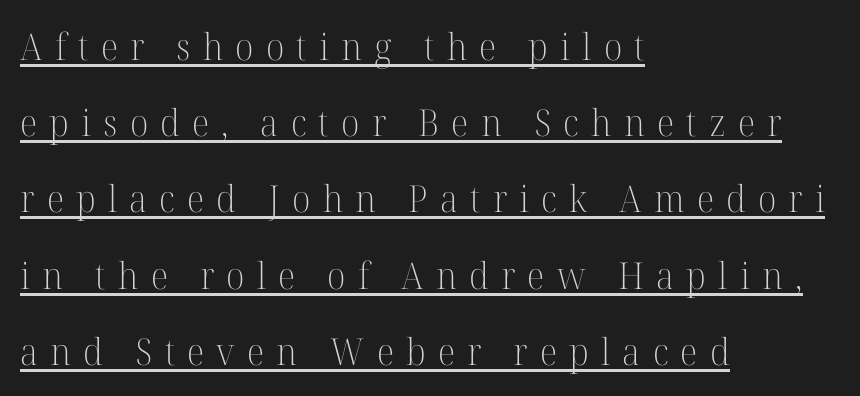
Q: Is the text bold? A: No.
Q: Is the text italic (slanted)? A: No, it is upright.
Q: Is the typeface a serif or a sans-serif typeface? A: Serif.
Q: Is the text underlined? A: Yes.
Q: How is the paragraph aligned? A: Left-aligned.
Q: Is the spacing between letters normal or unusually wide? A: Unusually wide.
Q: Is the spacing between lines tight, normal or loose? A: Loose.
Q: Width (condensed, normal, or wide)? A: Normal.
Q: Stroke contrast? A: High.
Q: x-height? A: Medium.
Q: Monospaced? A: No.
